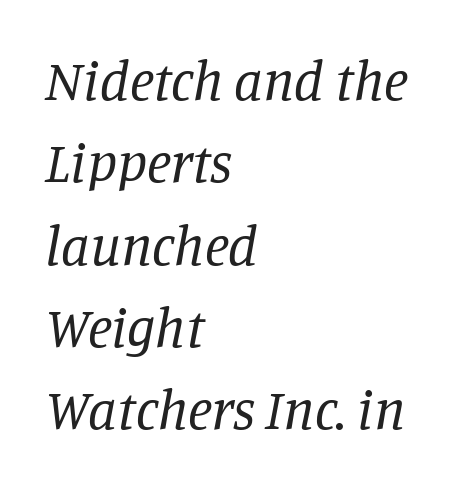
No heavy texture on the line: the type isn't bold. The text was rendered using a seriffed face with decorative stroke endings. The area under the type is left untouched. Every character sits at an angle, as italics do.
